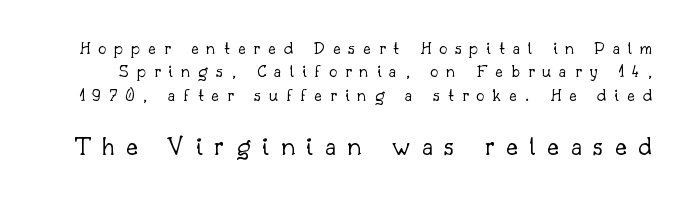
The gaps between neighbouring characters are conspicuously large. The area under the type is left untouched. When letters stand straight like this, we call the style roman or upright. No chunkiness to these letters — they're not bold.
